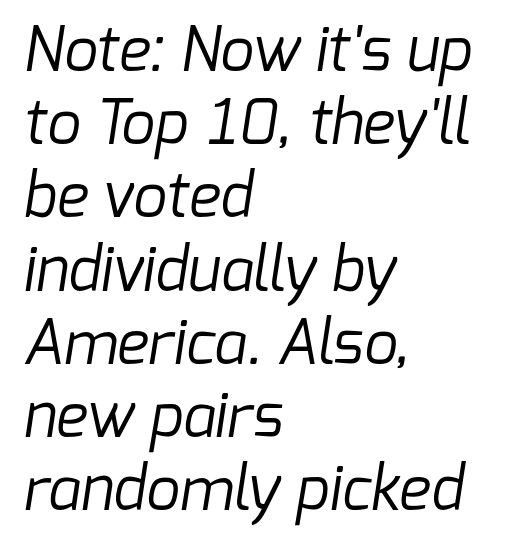
{"serif": "no", "bold": "no", "weight": "regular", "width": "normal", "stroke_contrast": "low", "x_height": "medium", "monospaced": "no", "underline": "no", "align": "left", "line_spacing_ratio": 1.22, "letter_spacing": "normal", "letter_spacing_em": 0.0, "glyph_px": 60}
